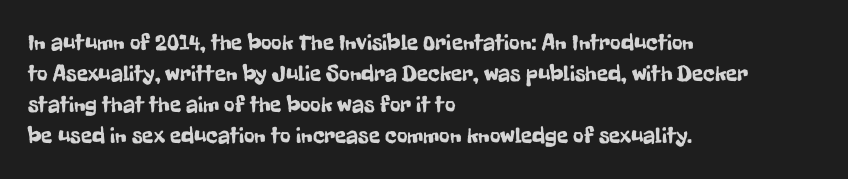
The image shows 23 px text type, upright; set left-aligned, normal line spacing (1.35x), normal letter spacing, not underlined.
